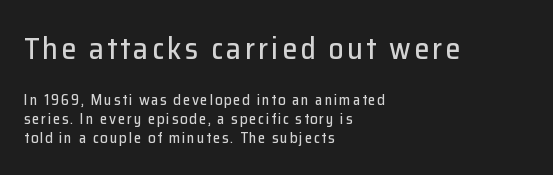
The image shows 30 px sans-serif type, upright; set left-aligned, normal line spacing (1.29x), not underlined; the first (top) block is 2.0x larger; low stroke contrast and a medium x-height.
